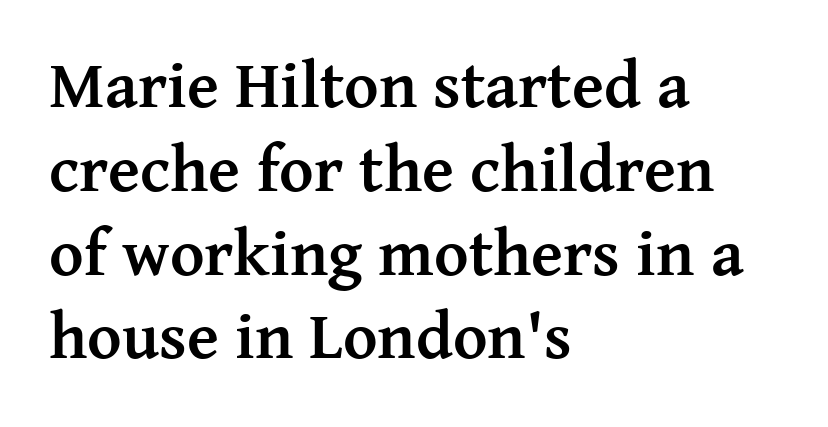
{"serif": "yes", "italic": "no", "bold": "yes", "weight": "semibold", "width": "normal", "stroke_contrast": "medium", "x_height": "medium", "monospaced": "no", "underline": "no", "align": "left", "line_spacing": "normal", "line_spacing_ratio": 1.27, "letter_spacing": "normal", "letter_spacing_em": 0.0, "glyph_px": 66}
